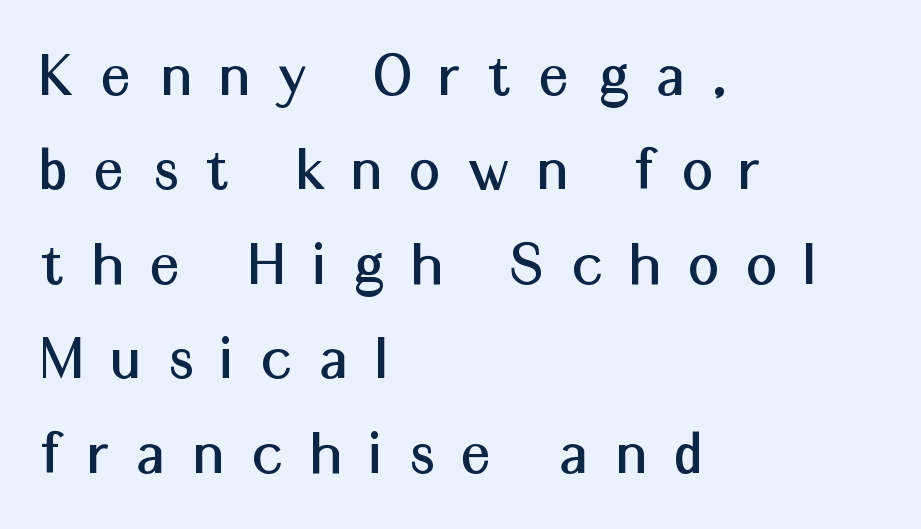
Q: Is the text italic (slanted)? A: No, it is upright.
Q: Is the typeface a serif or a sans-serif typeface? A: Sans-serif.
Q: Is the text underlined? A: No.
Q: How is the paragraph aligned? A: Left-aligned.
Q: Is the spacing between letters normal or unusually wide? A: Unusually wide.
Q: Is the spacing between lines tight, normal or loose? A: Normal.
Q: Width (condensed, normal, or wide)? A: Normal.
Q: Stroke contrast? A: Medium.
Q: x-height? A: Medium.
Q: Monospaced? A: No.
